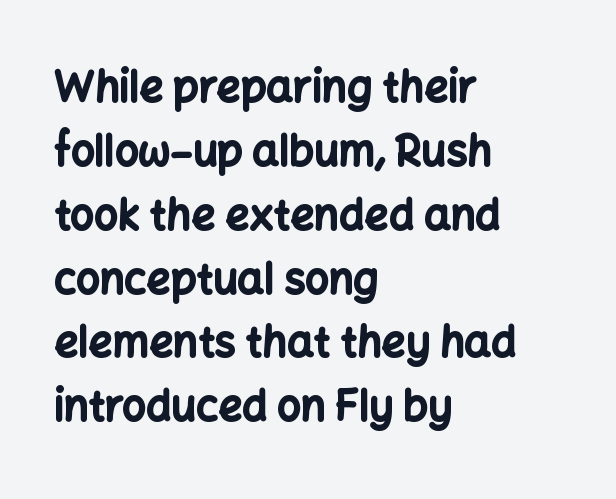
The image shows 42 px bold sans-serif type, upright; set left-aligned, normal line spacing (1.52x), normal letter spacing, not underlined; low stroke contrast and a medium x-height.
